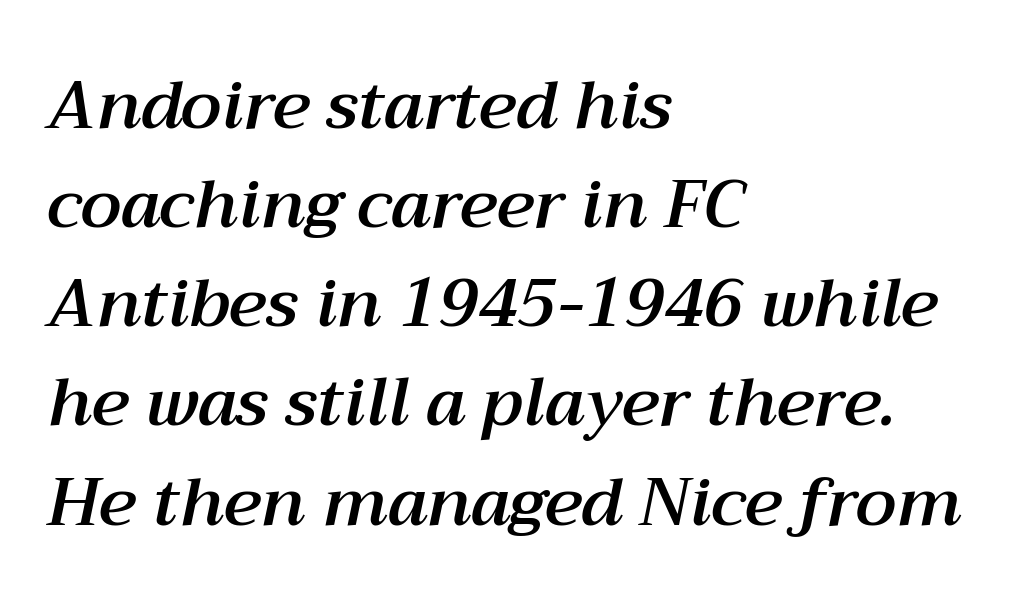
{"italic": "yes", "lean": "right", "slant_degrees": 12, "width": "normal", "stroke_contrast": "medium", "x_height": "medium", "monospaced": "no", "underline": "no", "align": "left", "line_spacing": "normal", "line_spacing_ratio": 1.48, "letter_spacing": "normal", "letter_spacing_em": 0.0, "glyph_px": 67}
